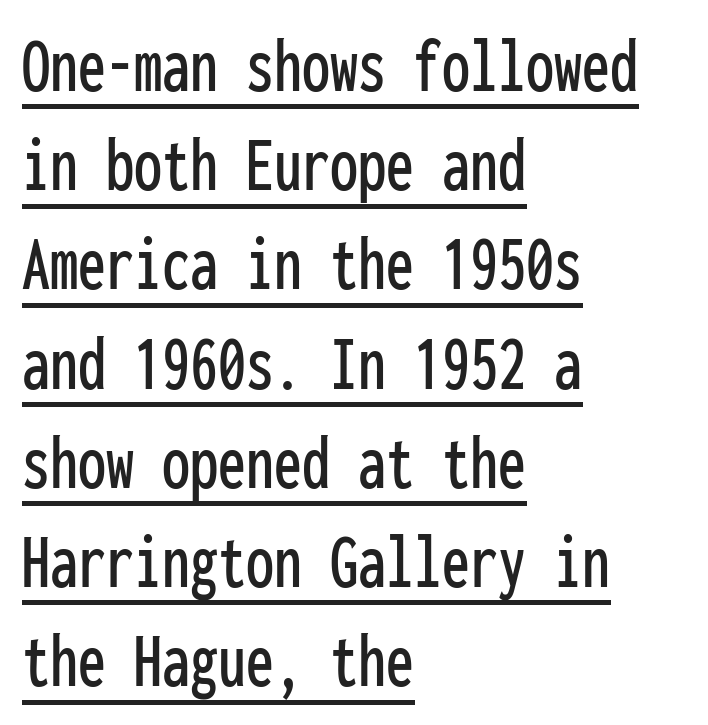
Q: Is the text italic (slanted)? A: No, it is upright.
Q: Is the typeface a serif or a sans-serif typeface? A: Sans-serif.
Q: Is the text underlined? A: Yes.
Q: How is the paragraph aligned? A: Left-aligned.
Q: Is the spacing between letters normal or unusually wide? A: Normal.
Q: Width (condensed, normal, or wide)? A: Condensed.
Q: Stroke contrast? A: Low.
Q: x-height? A: Medium.
Q: Monospaced? A: Yes.
